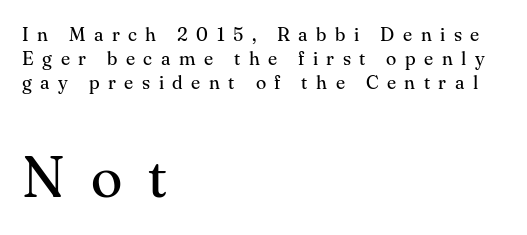
{"serif": "yes", "italic": "no", "bold": "no", "weight": "regular", "width": "normal", "stroke_contrast": "medium", "x_height": "small", "monospaced": "no", "underline": "no", "align": "left", "line_spacing": "normal", "line_spacing_ratio": 1.26, "letter_spacing": "wide", "letter_spacing_em": 0.45, "larger_block": "second", "size_ratio": 3.05, "glyph_px": 58}
